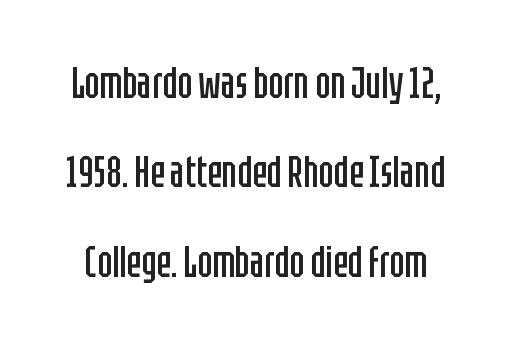
Q: Is the text bold? A: No.
Q: Is the text italic (slanted)? A: No, it is upright.
Q: Is the typeface a serif or a sans-serif typeface? A: Sans-serif.
Q: Is the text underlined? A: No.
Q: Is the spacing between letters normal or unusually wide? A: Normal.
Q: Is the spacing between lines tight, normal or loose? A: Loose.
Q: Width (condensed, normal, or wide)? A: Condensed.
Q: Stroke contrast? A: Low.
Q: x-height? A: Large.
Q: Monospaced? A: No.
